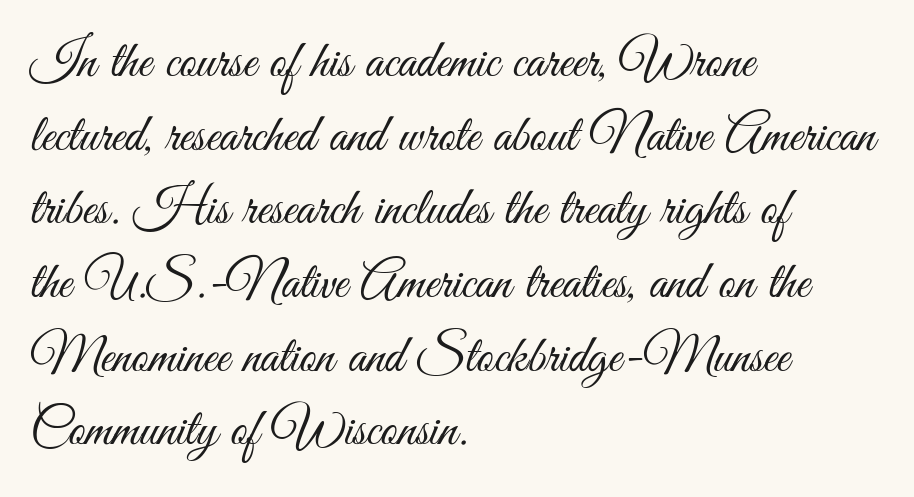
{"serif": "no", "bold": "no", "weight": "light", "width": "condensed", "stroke_contrast": "medium", "x_height": "small", "monospaced": "no", "underline": "no", "align": "left", "line_spacing": "normal", "line_spacing_ratio": 1.39, "letter_spacing": "normal", "letter_spacing_em": 0.0, "glyph_px": 53}
